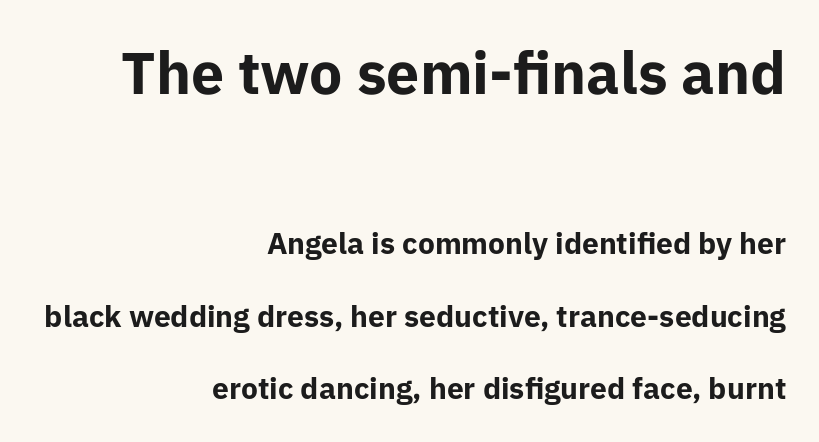
{"serif": "no", "italic": "no", "bold": "yes", "weight": "bold", "width": "normal", "stroke_contrast": "low", "x_height": "medium", "monospaced": "no", "underline": "no", "align": "right", "line_spacing": "loose", "line_spacing_ratio": 2.42, "letter_spacing": "normal", "letter_spacing_em": 0.0, "larger_block": "first", "size_ratio": 1.97, "glyph_px": 59}
